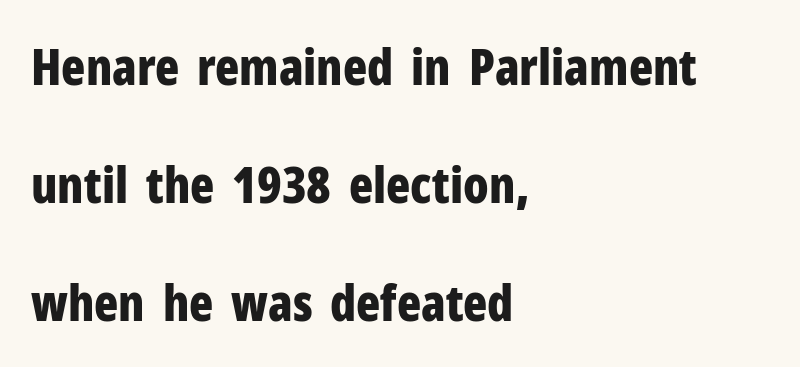
{"serif": "no", "italic": "no", "bold": "yes", "weight": "bold", "width": "condensed", "stroke_contrast": "low", "x_height": "medium", "monospaced": "no", "underline": "no", "align": "left", "line_spacing": "loose", "line_spacing_ratio": 2.36, "letter_spacing": "normal", "letter_spacing_em": 0.0, "glyph_px": 50}
